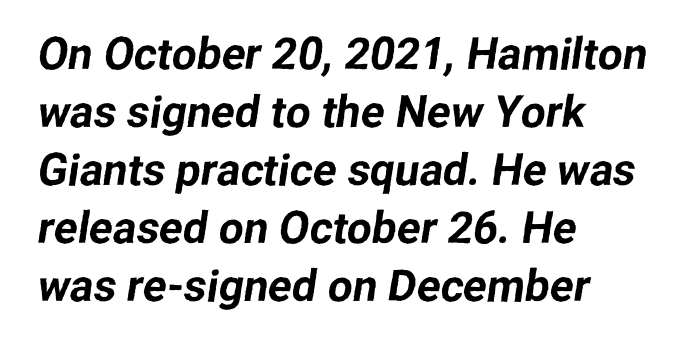
The image shows 44 px sans-serif type; set left-aligned, normal line spacing (1.32x), normal letter spacing, not underlined; low stroke contrast and a medium x-height.
